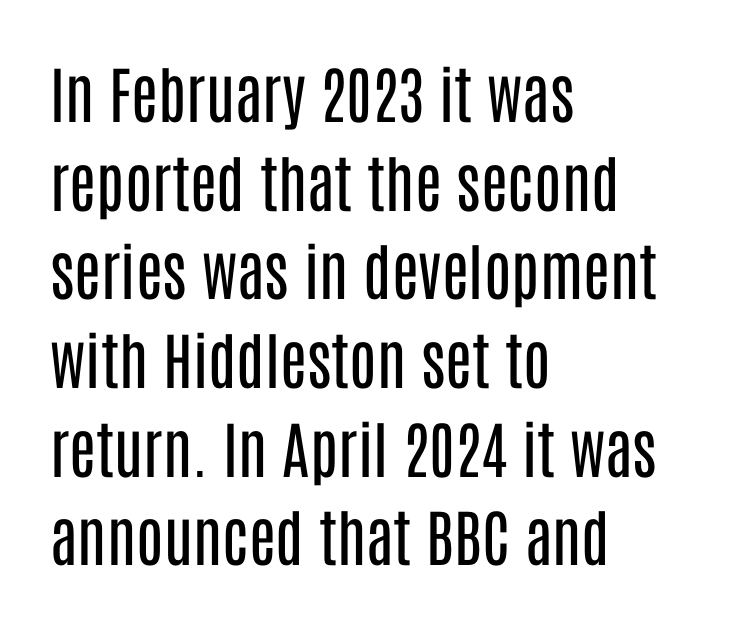
The image shows 62 px regular-weight, condensed sans-serif type, upright; set left-aligned, normal line spacing (1.43x), normal letter spacing, not underlined; low stroke contrast and a large x-height.
